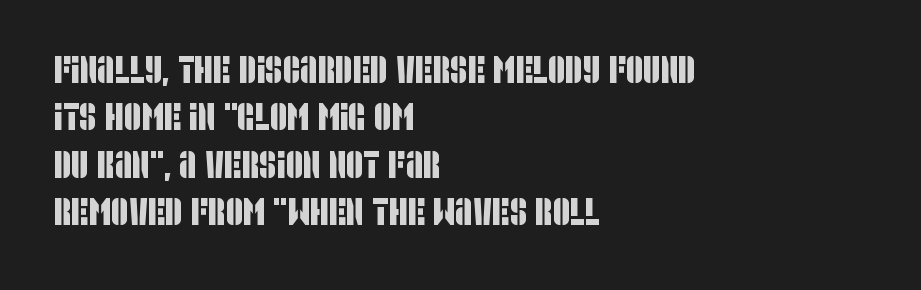
{"serif": "no", "width": "condensed", "stroke_contrast": "low", "x_height": "large", "monospaced": "no", "underline": "no", "align": "left", "line_spacing": "normal", "line_spacing_ratio": 1.25, "letter_spacing": "normal", "letter_spacing_em": 0.0, "glyph_px": 38}
